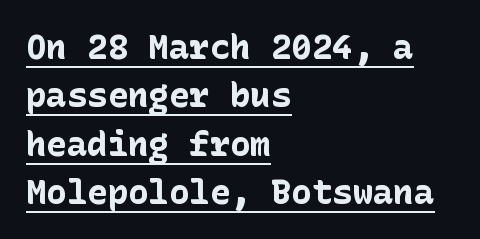
{"serif": "no", "italic": "no", "bold": "yes", "weight": "bold", "width": "normal", "stroke_contrast": "low", "x_height": "medium", "underline": "yes", "align": "left", "line_spacing": "normal", "line_spacing_ratio": 1.42, "letter_spacing": "normal", "letter_spacing_em": 0.0, "glyph_px": 34}
